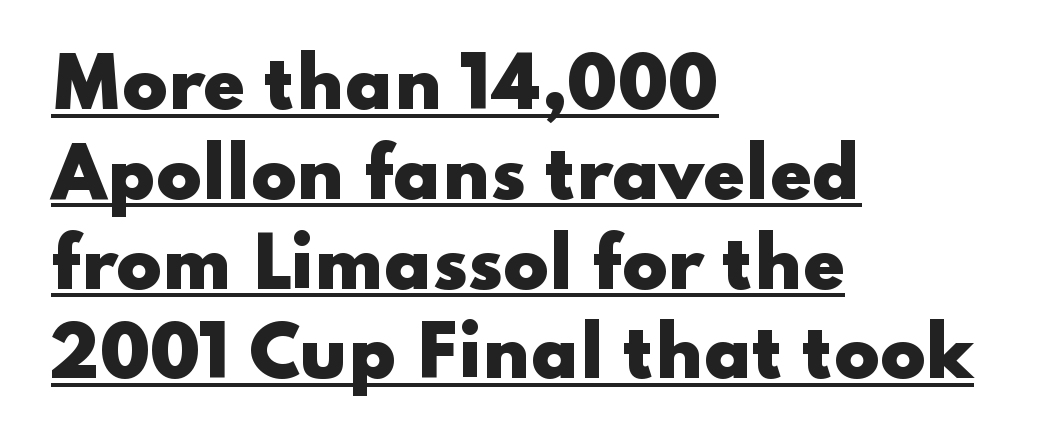
Has an underline been added? It has. Posture: vertical. Type style note: lacks serifs. Leftover space on each line is placed entirely after the last word. The type is set solid horizontally, with unmodified tracking. The leading is moderate, giving the passage an even texture.
